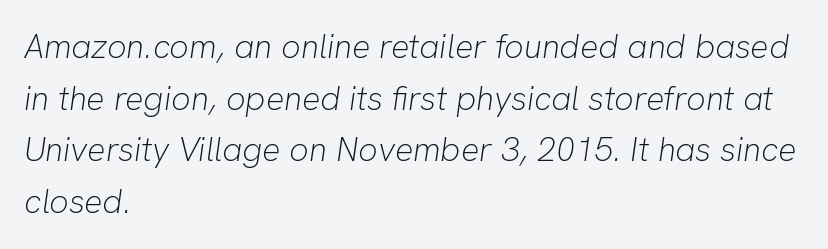
{"italic": "yes", "lean": "right", "slant_degrees": 8, "bold": "no", "weight": "light", "width": "normal", "stroke_contrast": "low", "x_height": "medium", "monospaced": "no", "underline": "no", "align": "left", "line_spacing": "normal", "line_spacing_ratio": 1.52, "letter_spacing": "normal", "letter_spacing_em": 0.0, "glyph_px": 34}
